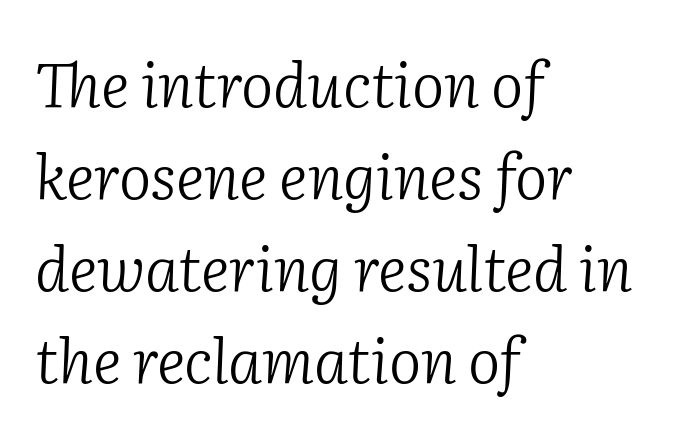
{"serif": "yes", "italic": "yes", "lean": "right", "slant_degrees": 2, "bold": "no", "weight": "light", "width": "normal", "stroke_contrast": "low", "x_height": "medium", "monospaced": "no", "underline": "no", "align": "left", "line_spacing": "normal", "line_spacing_ratio": 1.51, "letter_spacing": "normal", "letter_spacing_em": 0.0, "glyph_px": 61}
